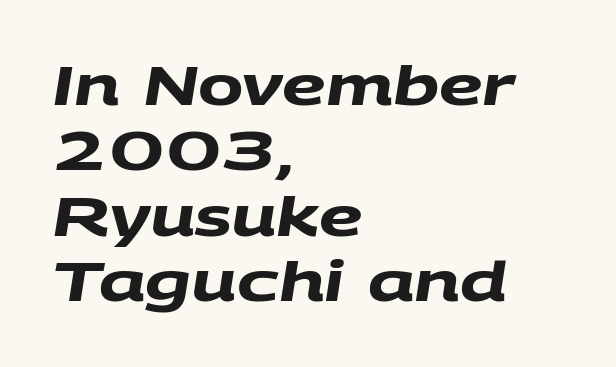
{"serif": "no", "bold": "yes", "weight": "heavy", "width": "wide", "stroke_contrast": "medium", "x_height": "large", "monospaced": "no", "underline": "no", "align": "left", "line_spacing_ratio": 1.21, "letter_spacing": "normal", "letter_spacing_em": 0.0, "glyph_px": 54}
